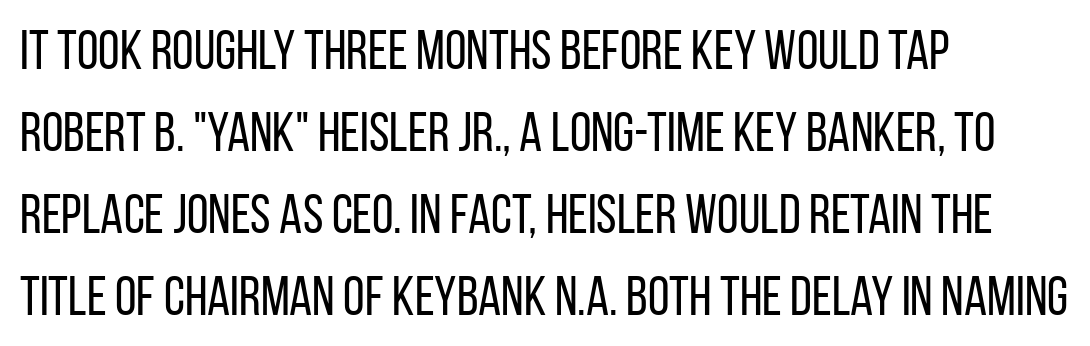
The image shows 55 px regular-weight, condensed sans-serif type, upright; set left-aligned, normal line spacing (1.49x), normal letter spacing, not underlined; low stroke contrast and a large x-height.
